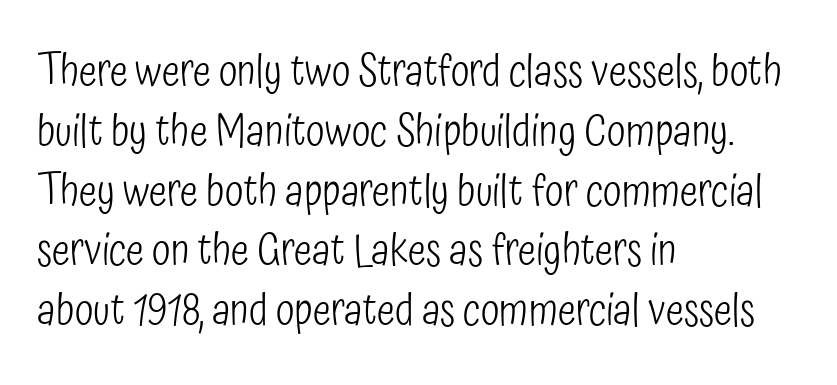
Q: Is the text bold? A: No.
Q: Is the text italic (slanted)? A: No, it is upright.
Q: Is the typeface a serif or a sans-serif typeface? A: Sans-serif.
Q: Is the text underlined? A: No.
Q: How is the paragraph aligned? A: Left-aligned.
Q: Is the spacing between letters normal or unusually wide? A: Normal.
Q: Is the spacing between lines tight, normal or loose? A: Normal.
Q: Width (condensed, normal, or wide)? A: Condensed.
Q: Stroke contrast? A: Low.
Q: x-height? A: Medium.
Q: Monospaced? A: No.
